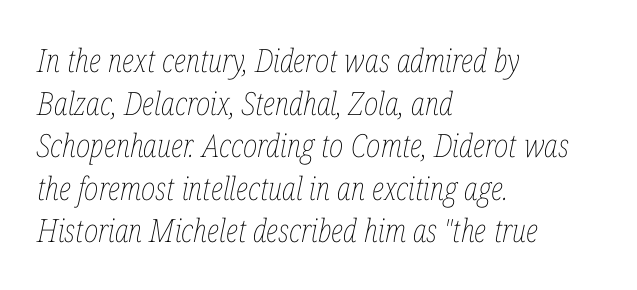
Q: Is the text bold? A: No.
Q: Is the text italic (slanted)? A: Yes, it leans right by about 12 degrees.
Q: Is the text underlined? A: No.
Q: How is the paragraph aligned? A: Left-aligned.
Q: Is the spacing between letters normal or unusually wide? A: Normal.
Q: Is the spacing between lines tight, normal or loose? A: Normal.
Q: Width (condensed, normal, or wide)? A: Condensed.
Q: Stroke contrast? A: Low.
Q: x-height? A: Medium.
Q: Monospaced? A: No.
